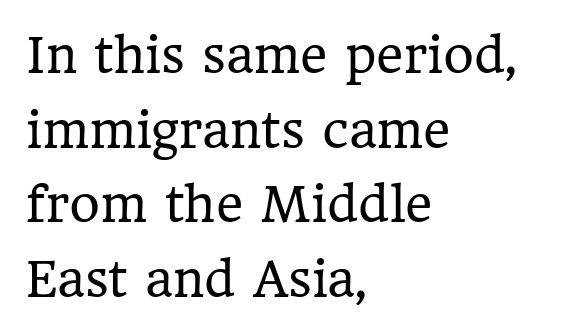
{"serif": "yes", "italic": "no", "bold": "no", "weight": "regular", "width": "normal", "stroke_contrast": "low", "x_height": "medium", "monospaced": "no", "underline": "no", "align": "left", "line_spacing": "normal", "line_spacing_ratio": 1.59, "letter_spacing": "normal", "letter_spacing_em": 0.0, "glyph_px": 47}
